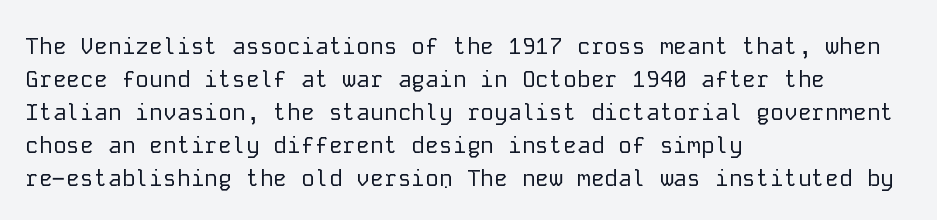
Does extra space separate the letters? No, they use regular spacing. The rendering anchors every line to the left-hand side. The axis of the letterforms is exactly vertical. These lines sit exactly where default settings would place them. Ink coverage per letter is moderate at most. Bare-footed words on every line.
